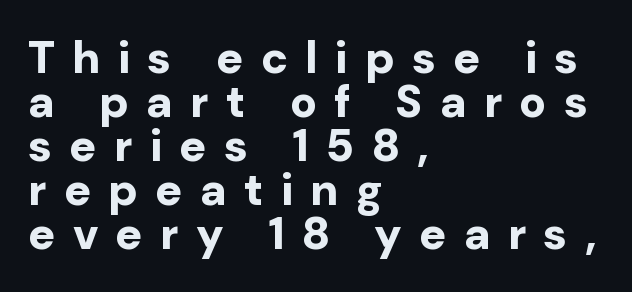
{"serif": "no", "italic": "no", "bold": "yes", "weight": "bold", "width": "normal", "stroke_contrast": "low", "x_height": "medium", "monospaced": "no", "underline": "no", "align": "left", "line_spacing": "tight", "line_spacing_ratio": 0.98, "letter_spacing": "wide", "letter_spacing_em": 0.38, "glyph_px": 45}
